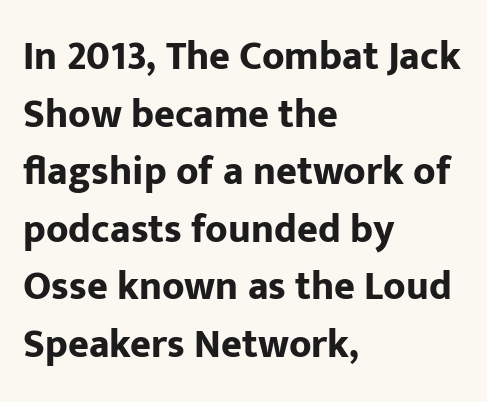
The image shows 40 px bold sans-serif type, upright; set left-aligned, normal line spacing (1.44x), normal letter spacing, not underlined; low stroke contrast and a medium x-height.
